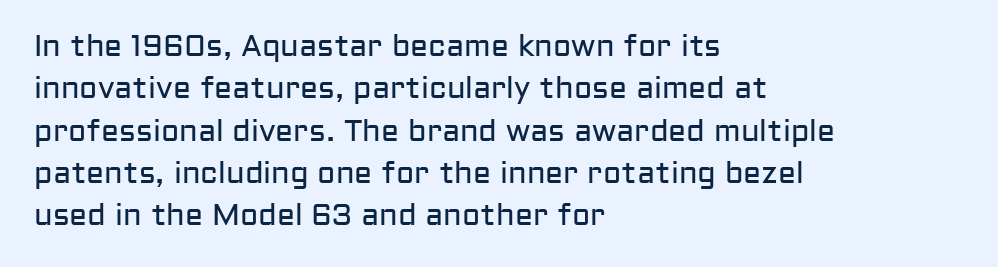
The image shows 30 px regular-weight sans-serif type, upright; set left-aligned, normal line spacing (1.41x), normal letter spacing, not underlined; low stroke contrast and a medium x-height.
